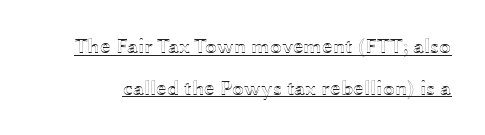
The string is rendered with underlining switched on. You could fit nearly another row in the gap between these rows. A typesetter would call this zero additional tracking. Italic: no, the glyphs are upright roman.
